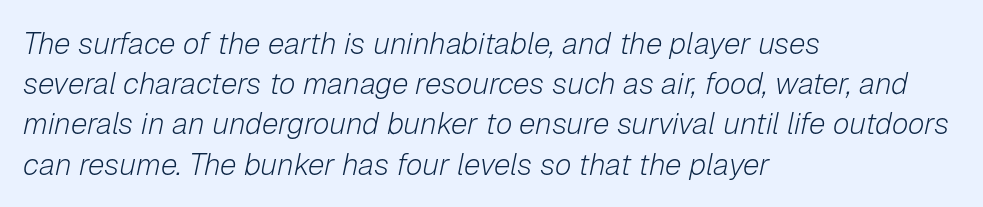
Looks like regular typesetting: each glyph gets only the width it needs. The strip under each line holds only bare page. Default kerning and tracking; the words read as compact shapes. The axis of the letterforms is tilted away from vertical. Regular leading. Short and long lines alike share a common starting point at left.
